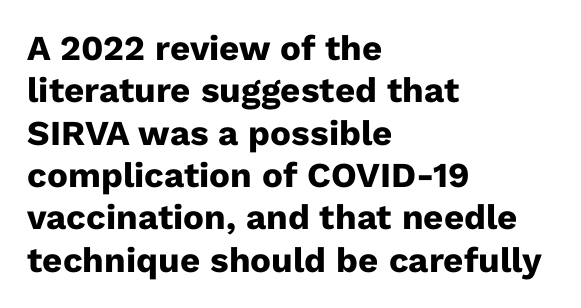
The face used here is rendered with its standard letterfit. The words here are not underlined. Students, this is bold: see how much ink each stroke carries. Left-aligned paragraph, ragged on the right.
